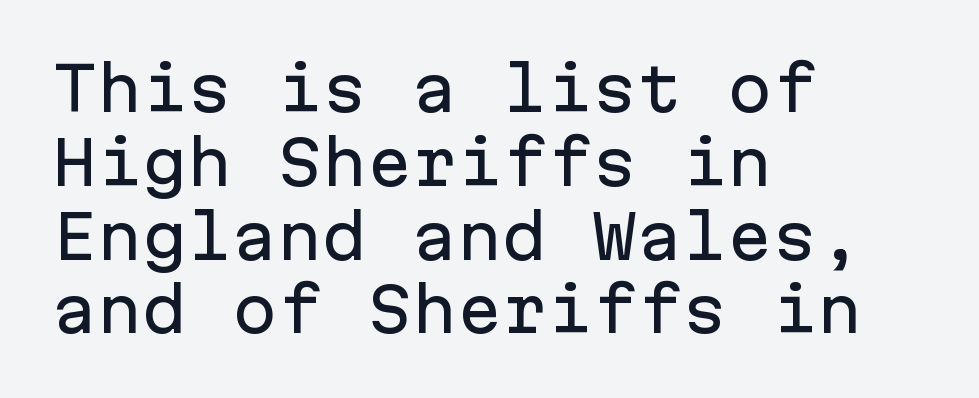
The image shows 60 px sans-serif type, upright, monospaced; set left-aligned, line spacing 1.23x, normal letter spacing, not underlined; low stroke contrast and a medium x-height.
